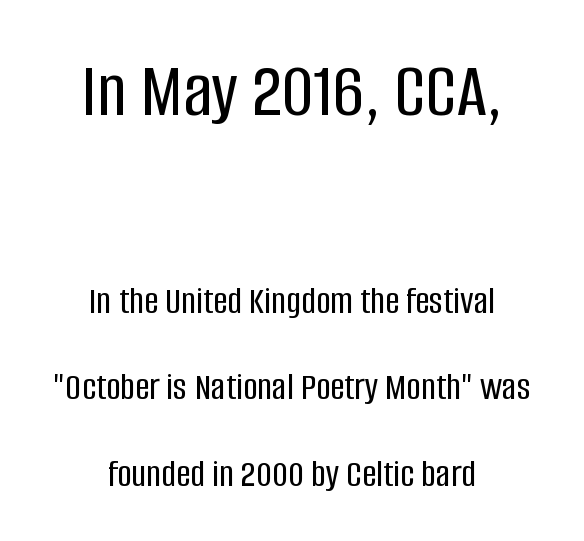
Honestly, the rows look like they've been pulled way apart. Unlike a traditional serif, this face leaves its strokes unadorned. Upright lettering throughout. These lines are centered, leaving both edges ragged. Size contrast runs from large at the top to small at the bottom.
